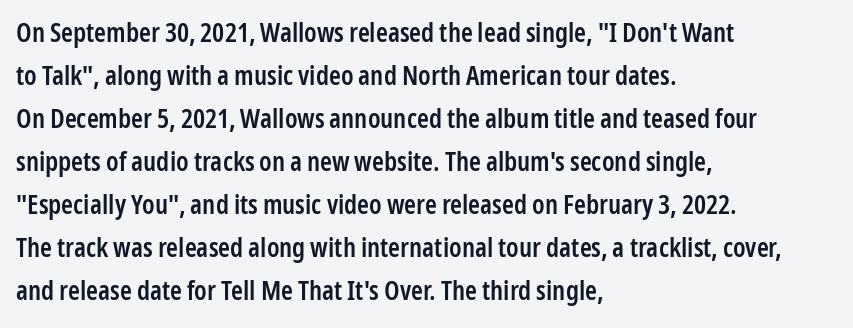
Q: Is the text bold? A: Semi-bold.
Q: Is the text italic (slanted)? A: No, it is upright.
Q: Is the text underlined? A: No.
Q: How is the paragraph aligned? A: Left-aligned.
Q: Is the spacing between letters normal or unusually wide? A: Normal.
Q: Is the spacing between lines tight, normal or loose? A: Normal.
